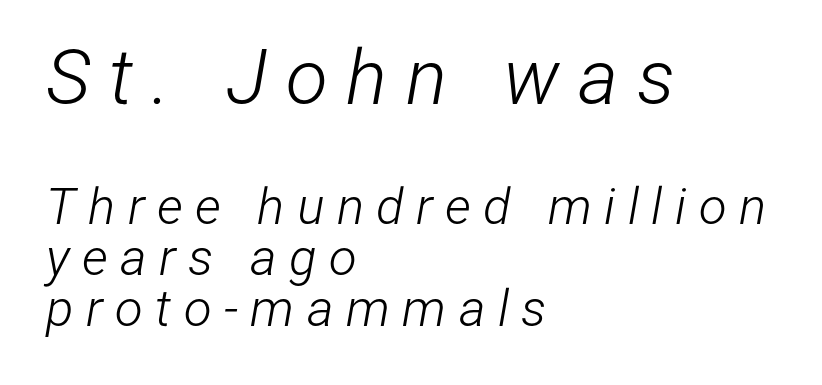
{"italic": "yes", "lean": "right", "slant_degrees": 12, "bold": "no", "weight": "light", "width": "condensed", "stroke_contrast": "low", "x_height": "medium", "monospaced": "no", "underline": "no", "align": "left", "line_spacing": "tight", "line_spacing_ratio": 1.0, "letter_spacing": "wide", "letter_spacing_em": 0.24, "larger_block": "first", "size_ratio": 1.51, "glyph_px": 77}
